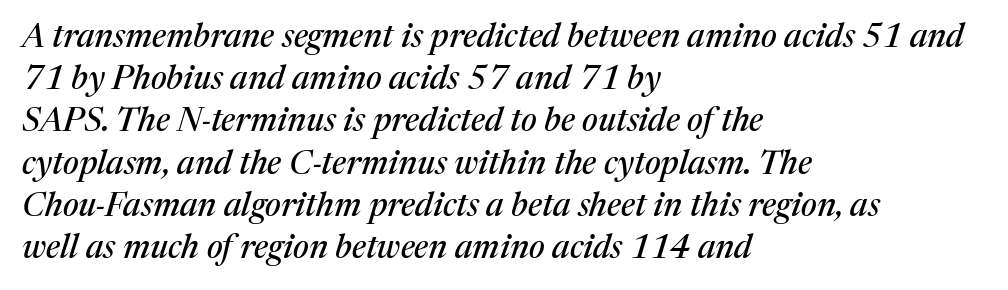
Regarding leading, the lines here are spaced in the standard way. Line starts are locked; line ends wander. The zone under the glyphs is completely vacant. The letters are slanted; this is an italic face. There is no visible air inserted between adjacent glyphs.
